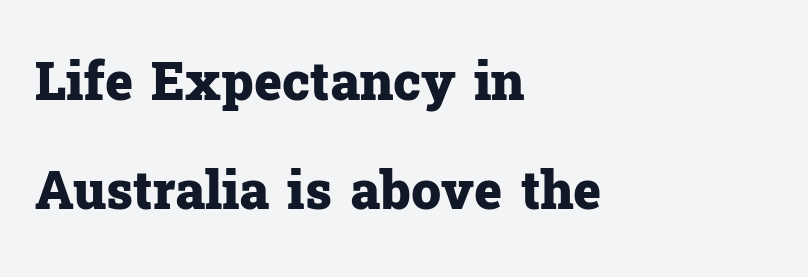
Q: Is the text bold? A: Yes.
Q: Is the text italic (slanted)? A: No, it is upright.
Q: Is the typeface a serif or a sans-serif typeface? A: Serif.
Q: Is the text underlined? A: No.
Q: How is the paragraph aligned? A: Left-aligned.
Q: Is the spacing between letters normal or unusually wide? A: Normal.
Q: Is the spacing between lines tight, normal or loose? A: Loose.
Q: Width (condensed, normal, or wide)? A: Normal.
Q: Stroke contrast? A: Low.
Q: x-height? A: Medium.
Q: Monospaced? A: No.
